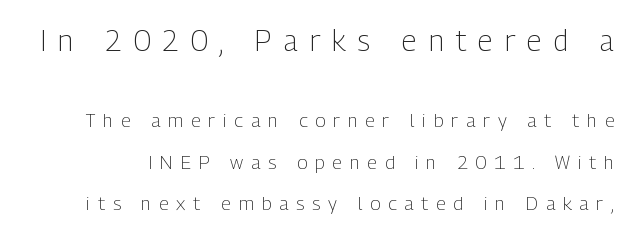
{"serif": "no", "italic": "no", "bold": "no", "weight": "light", "width": "condensed", "stroke_contrast": "low", "x_height": "medium", "monospaced": "no", "underline": "no", "line_spacing": "loose", "line_spacing_ratio": 2.18, "letter_spacing": "wide", "letter_spacing_em": 0.41, "larger_block": "first", "size_ratio": 1.53, "glyph_px": 29}
